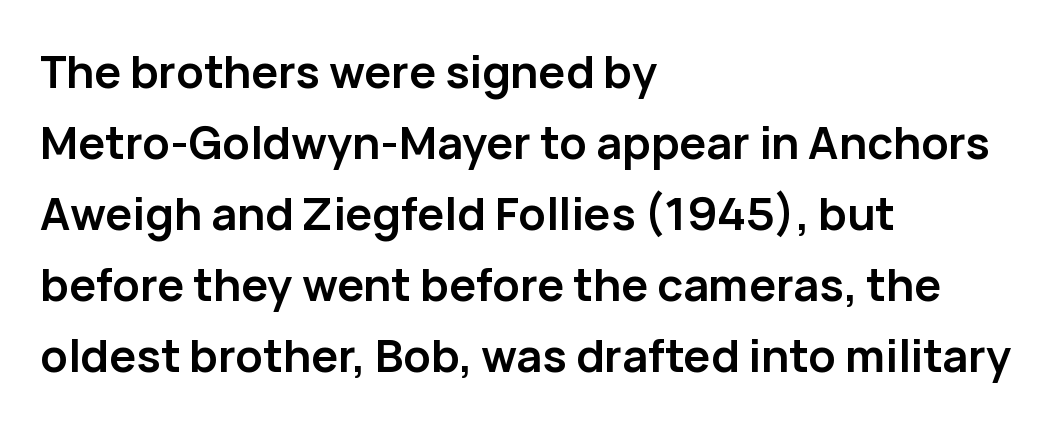
{"serif": "no", "italic": "no", "bold": "yes", "weight": "semibold", "width": "normal", "stroke_contrast": "low", "x_height": "medium", "monospaced": "no", "underline": "no", "align": "left", "line_spacing": "normal", "line_spacing_ratio": 1.58, "letter_spacing": "normal", "letter_spacing_em": 0.0, "glyph_px": 45}
